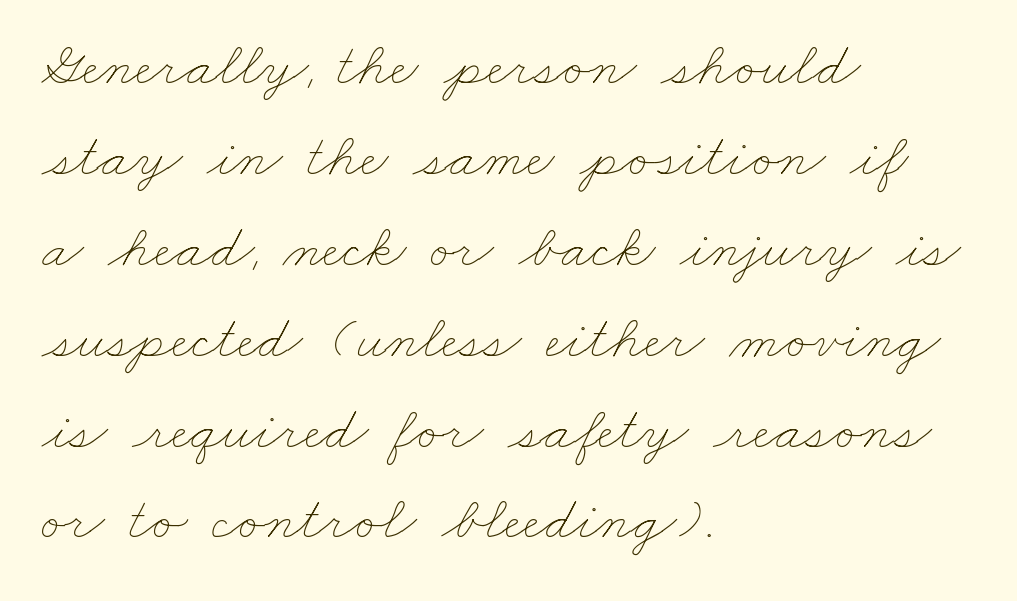
The image shows 61 px thin, wide type; set left-aligned, normal line spacing (1.49x), normal letter spacing, not underlined; low stroke contrast and a small x-height.
